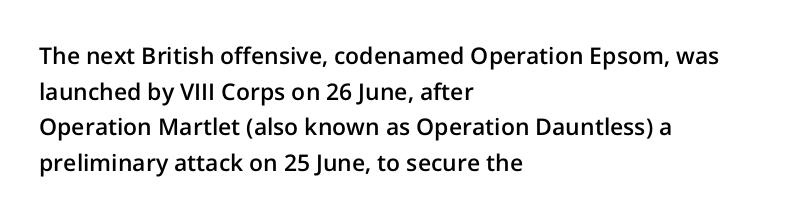
Q: Is the text bold? A: Semi-bold.
Q: Is the text italic (slanted)? A: No, it is upright.
Q: Is the text underlined? A: No.
Q: How is the paragraph aligned? A: Left-aligned.
Q: Is the spacing between letters normal or unusually wide? A: Normal.
Q: Is the spacing between lines tight, normal or loose? A: Normal.
